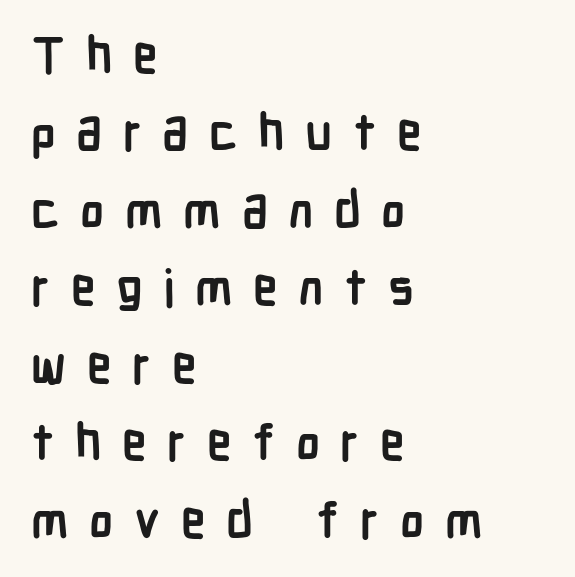
{"serif": "no", "italic": "no", "bold": "yes", "weight": "semibold", "width": "condensed", "stroke_contrast": "low", "x_height": "medium", "monospaced": "no", "underline": "no", "align": "left", "line_spacing": "normal", "line_spacing_ratio": 1.55, "letter_spacing": "wide", "letter_spacing_em": 0.41, "glyph_px": 50}
